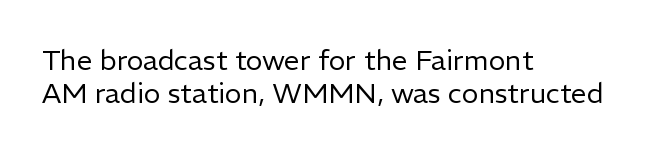
{"serif": "no", "italic": "no", "bold": "no", "weight": "regular", "width": "normal", "stroke_contrast": "low", "x_height": "medium", "monospaced": "no", "underline": "no", "align": "left", "line_spacing_ratio": 1.19, "letter_spacing": "normal", "letter_spacing_em": 0.0, "glyph_px": 28}
